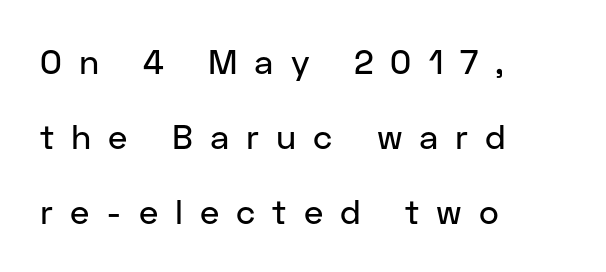
The image shows 34 px sans-serif type, upright; set left-aligned, loose line spacing (2.2x), unusually wide letter spacing (+0.5 em), not underlined; low stroke contrast and a medium x-height.
